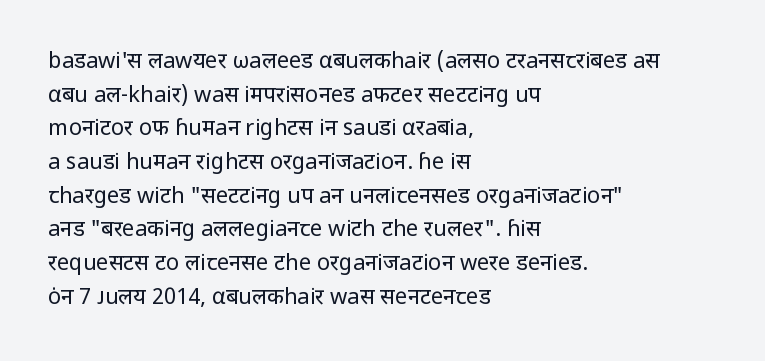
Q: Is the text bold? A: No.
Q: Is the text italic (slanted)? A: No, it is upright.
Q: Is the text underlined? A: No.
Q: How is the paragraph aligned? A: Left-aligned.
Q: Is the spacing between letters normal or unusually wide? A: Normal.
Q: Is the spacing between lines tight, normal or loose? A: Normal.
